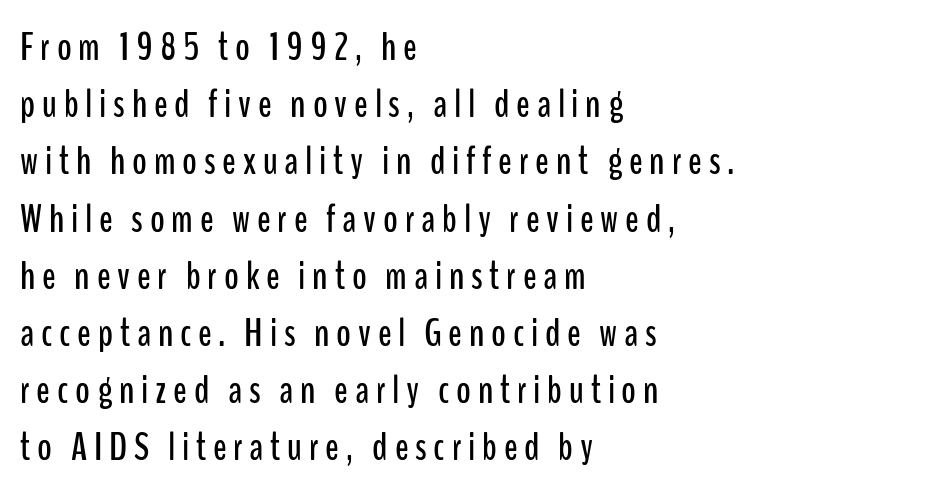
Reading down the block, your eye returns to a fixed left position each line. Underlining? Definitely not there. Vertical strokes here are truly vertical. Think of a printed novel: that variable character pitch is what you see here. Vertically, the passage feels balanced, rows spaced as you'd expect. The rendering shows plain stroke endings on the letterforms — a sans-serif design.
